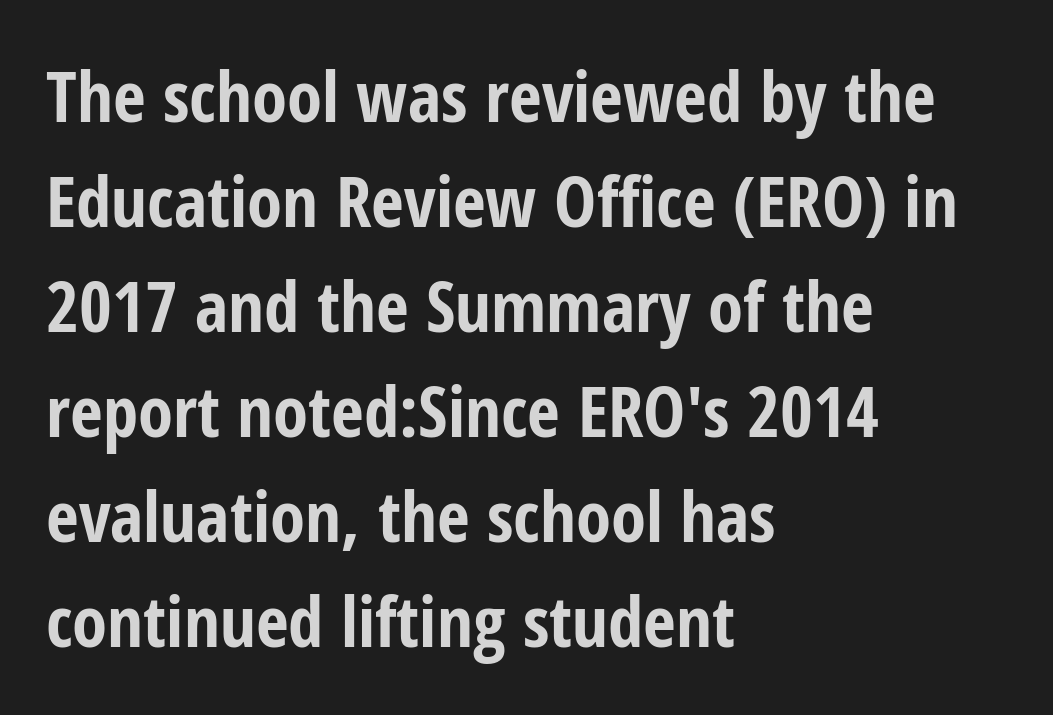
Notice how the stems are strictly vertical — no italics here. Default kerning and tracking; the words read as compact shapes. The baseline area is clear. Varying glyph widths throughout — classic text-font behaviour.
